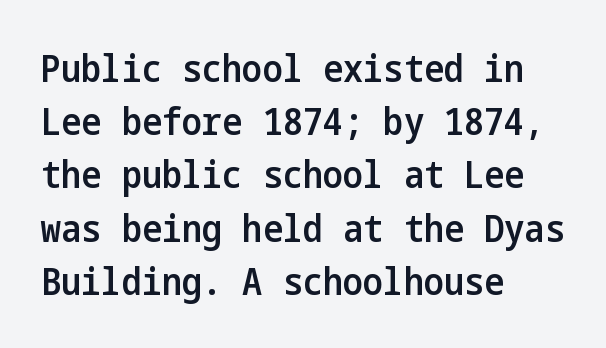
Clear beneath every line of the passage. It's the straight-up-and-down kind of type. The letters sit at their default tracking, neither squeezed nor spread. No feet cap the strokes, marking this as sans-serif type.
